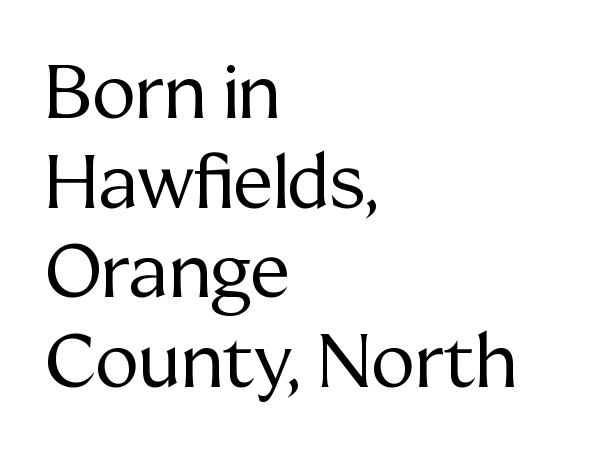
{"serif": "yes", "italic": "no", "bold": "no", "weight": "regular", "width": "normal", "stroke_contrast": "medium", "x_height": "medium", "monospaced": "no", "underline": "no", "align": "left", "line_spacing_ratio": 1.21, "letter_spacing": "normal", "letter_spacing_em": 0.0, "glyph_px": 74}
